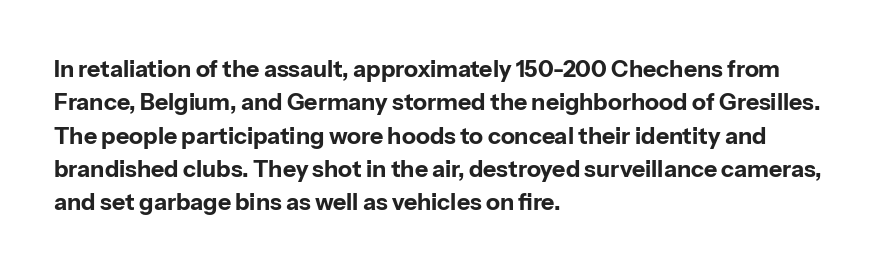
Q: Is the text bold? A: Yes.
Q: Is the text italic (slanted)? A: No, it is upright.
Q: Is the text underlined? A: No.
Q: How is the paragraph aligned? A: Left-aligned.
Q: Is the spacing between letters normal or unusually wide? A: Normal.
Q: Is the spacing between lines tight, normal or loose? A: Normal.
